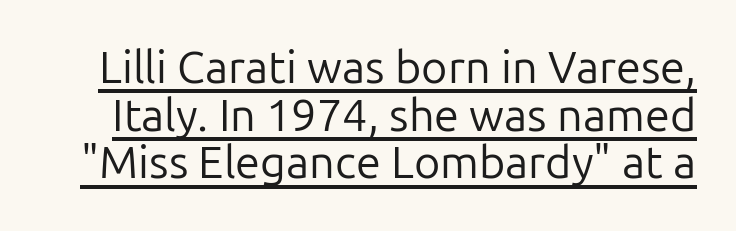
The image shows 45 px regular-weight sans-serif type, upright; set tight line spacing (1.06x), normal letter spacing, underlined; low stroke contrast and a medium x-height.
